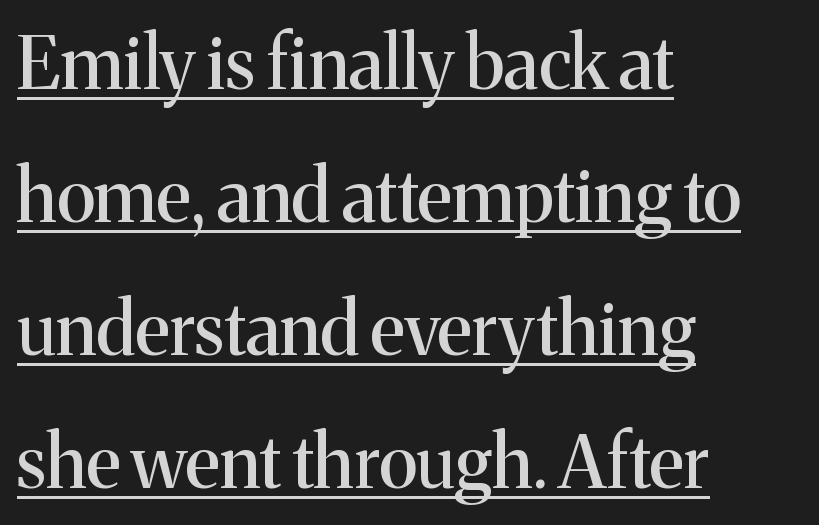
{"serif": "yes", "italic": "no", "width": "normal", "stroke_contrast": "medium", "x_height": "medium", "monospaced": "no", "underline": "yes", "align": "left", "line_spacing_ratio": 1.82, "letter_spacing": "normal", "letter_spacing_em": 0.0, "glyph_px": 73}
